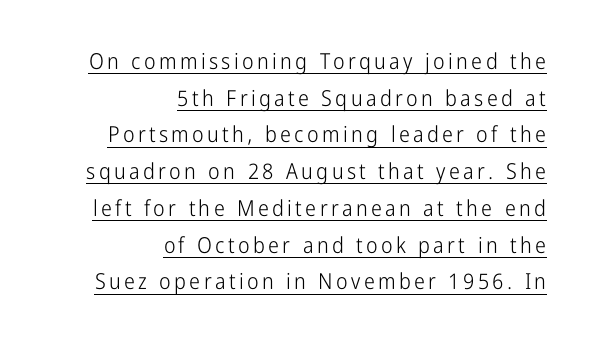
The image shows 22 px text type, upright; set right-aligned, normal line spacing (1.67x), underlined.
